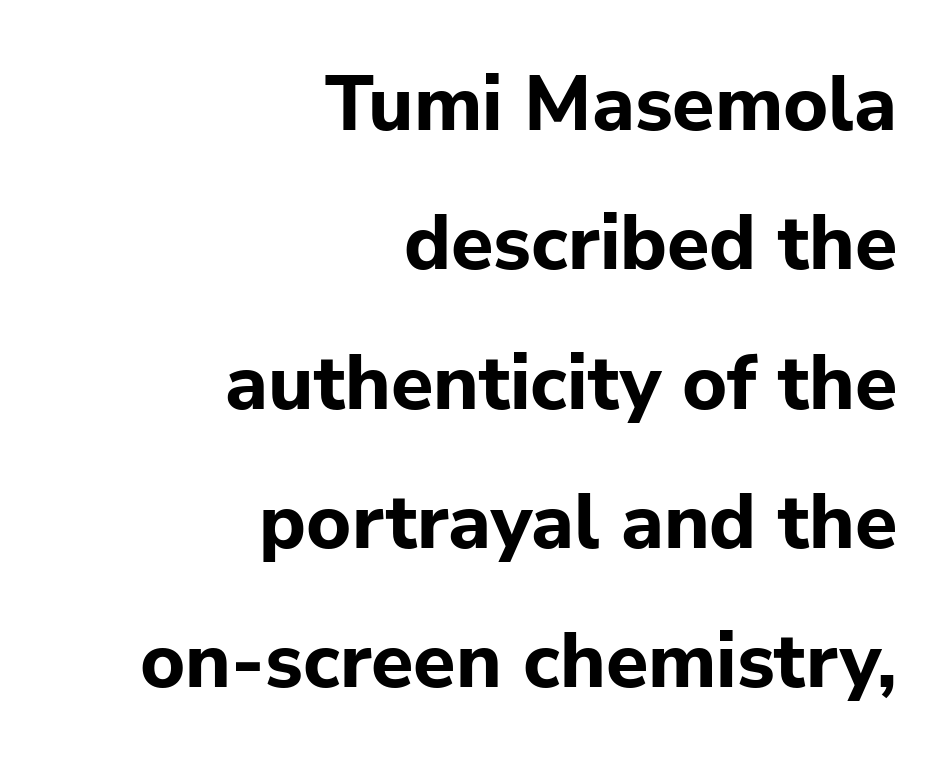
Note the varied advance widths — an 'i' is clearly narrower than an 'm'. In terms of posture, this sample is upright. What weight is shown? A full bold with thick strokes. Standard letterfit; no display-style spreading of the glyphs.
